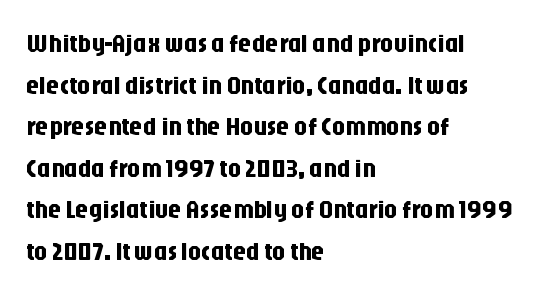
Q: Is the text italic (slanted)? A: No, it is upright.
Q: Is the text underlined? A: No.
Q: How is the paragraph aligned? A: Left-aligned.
Q: Is the spacing between letters normal or unusually wide? A: Normal.
Q: Is the spacing between lines tight, normal or loose? A: Normal.
